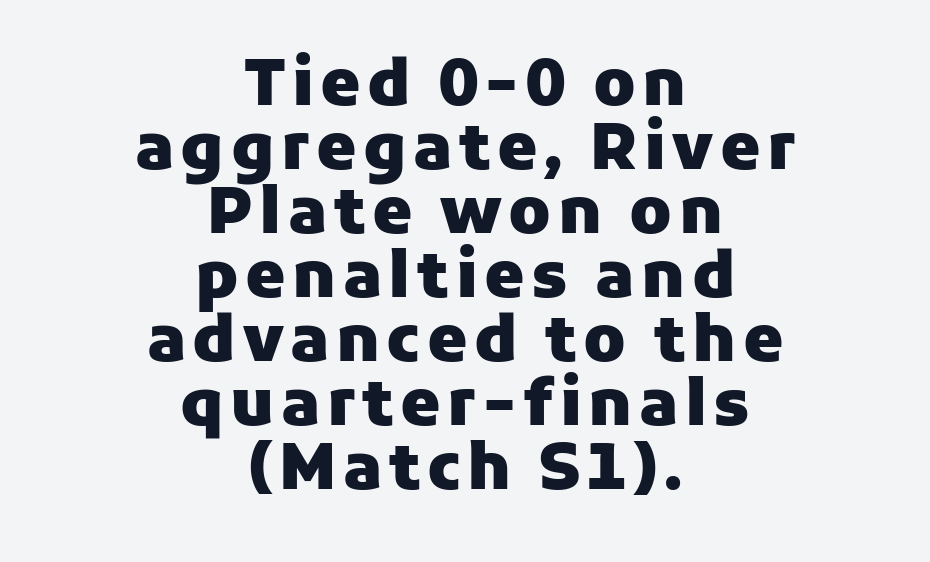
Q: Is the text bold? A: Yes.
Q: Is the text italic (slanted)? A: No, it is upright.
Q: Is the typeface a serif or a sans-serif typeface? A: Sans-serif.
Q: Is the text underlined? A: No.
Q: How is the paragraph aligned? A: Centered.
Q: Is the spacing between lines tight, normal or loose? A: Tight.
Q: Width (condensed, normal, or wide)? A: Normal.
Q: Stroke contrast? A: Low.
Q: x-height? A: Medium.
Q: Monospaced? A: No.
